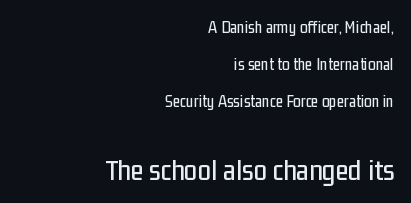
The image shows 30 px condensed sans-serif type, upright; set right-aligned, loose line spacing (2.19x), normal letter spacing, not underlined; the second (bottom) block is 1.76x larger; low stroke contrast and a medium x-height.
